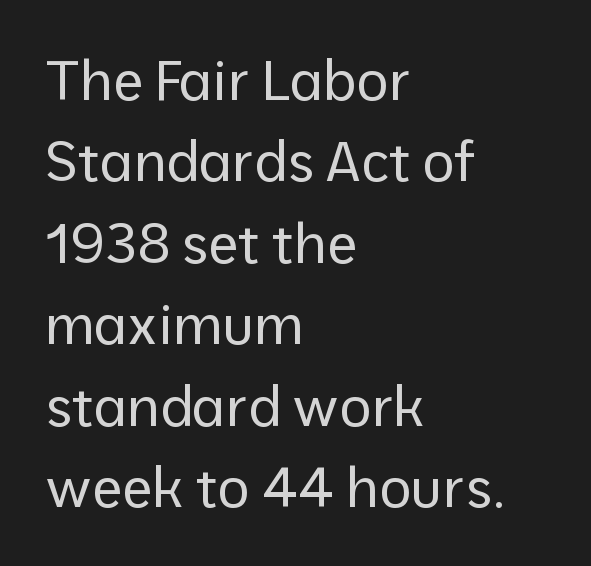
Each letter keeps its own natural width here, so spacing adapts to shape. What's the leading like? Ordinary, nothing unusual. You could call the tracking neutral — neither tight nor loose. This sample is left-justified, so line endings fall wherever the words run out.
